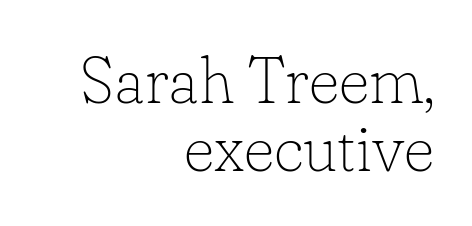
Interline gaps are noticeably narrow in this sample. Think standard paragraph weight, or any step lighter than that. The gap between lines stays unmarked. Alignment: flush right. I'd call this a serif setting — the letters wear small feet.
